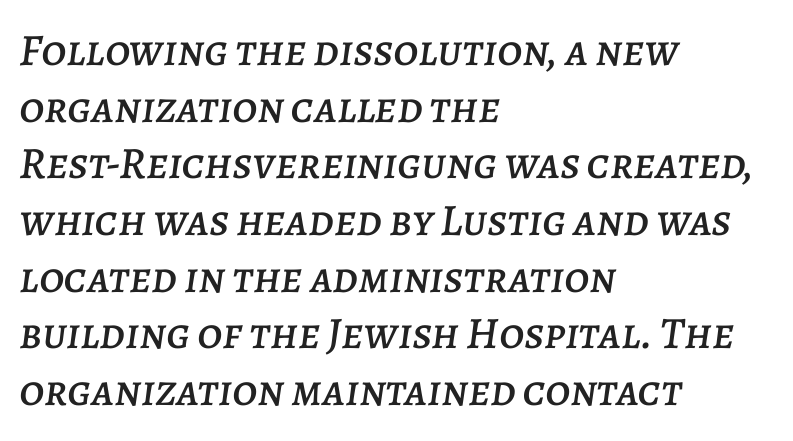
{"italic": "yes", "lean": "right", "slant_degrees": 7, "width": "normal", "stroke_contrast": "low", "x_height": "large", "monospaced": "no", "underline": "no", "align": "left", "line_spacing": "normal", "line_spacing_ratio": 1.26, "letter_spacing": "normal", "letter_spacing_em": 0.0, "glyph_px": 45}
